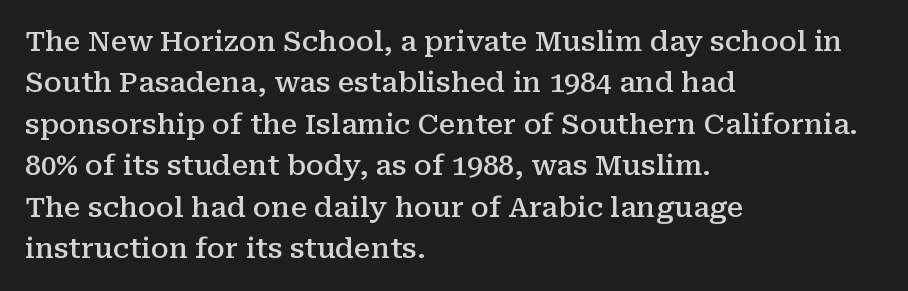
The image shows 28 px semibold serif type, upright; set left-aligned, normal line spacing (1.48x), normal letter spacing, not underlined; medium stroke contrast and a medium x-height.
